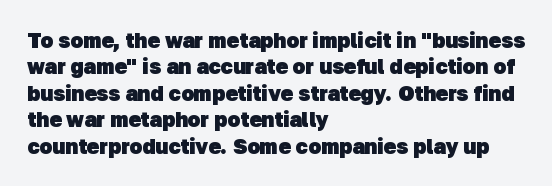
The paragraph shown leans on its left margin. Nobody touched the tracking dial on this one. Whoever set this chose a conventional vertical rhythm. Descender tails drop into unmarked territory.
